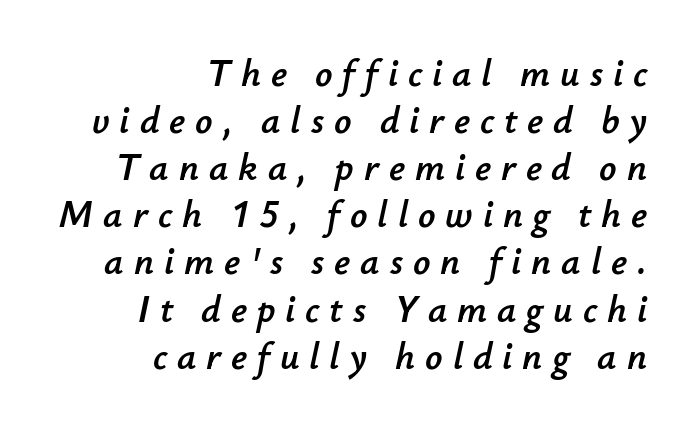
{"italic": "yes", "lean": "right", "slant_degrees": 12, "width": "normal", "stroke_contrast": "low", "x_height": "small", "monospaced": "no", "underline": "no", "align": "right", "line_spacing_ratio": 1.24, "letter_spacing": "wide", "letter_spacing_em": 0.26, "glyph_px": 38}
